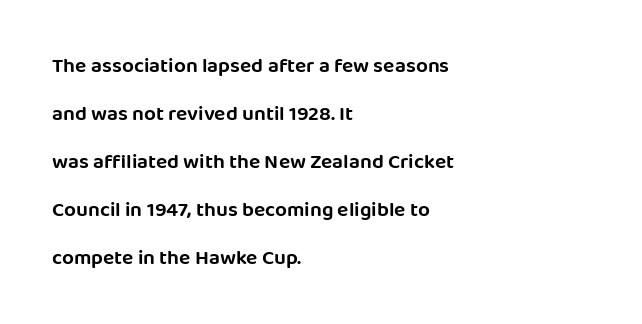
{"italic": "no", "underline": "no", "align": "left", "line_spacing": "loose", "line_spacing_ratio": 2.29, "letter_spacing": "normal", "letter_spacing_em": 0.0, "glyph_px": 21}
